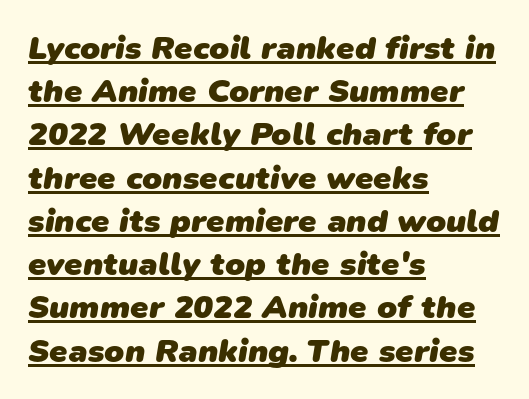
The block of text has a typical density, with ordinary space between rows. Compared with undecorated copy, this sample adds a rule below the words. The compositor pushed each line to the left boundary. Chunky letters — that's bold for sure.
